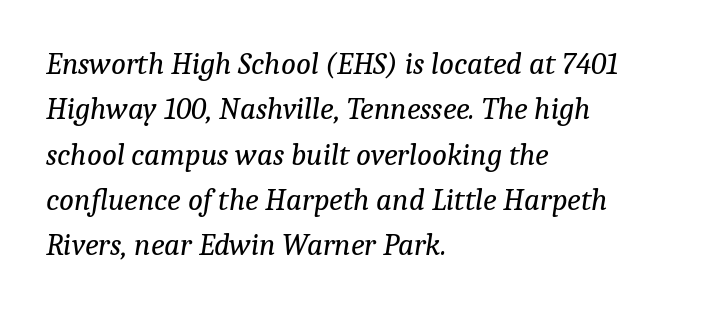
{"serif": "yes", "italic": "yes", "lean": "right", "slant_degrees": 9, "bold": "no", "weight": "regular", "width": "normal", "stroke_contrast": "low", "x_height": "medium", "monospaced": "no", "underline": "no", "align": "left", "line_spacing": "normal", "line_spacing_ratio": 1.46, "letter_spacing": "normal", "letter_spacing_em": 0.0, "glyph_px": 31}
